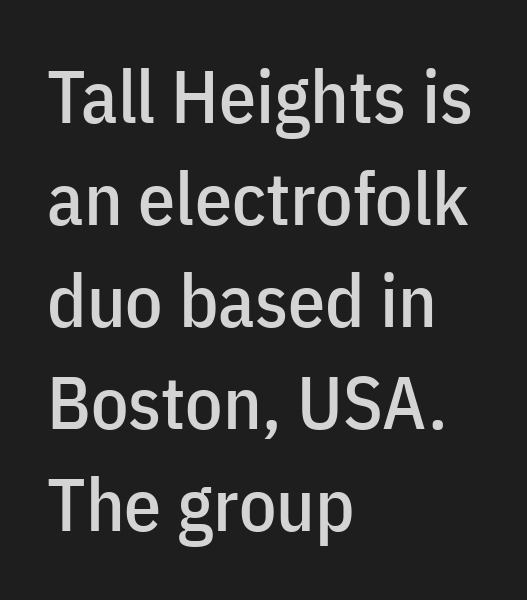
The image shows 74 px condensed sans-serif type, upright; set left-aligned, normal line spacing (1.38x), normal letter spacing, not underlined; low stroke contrast and a medium x-height.
